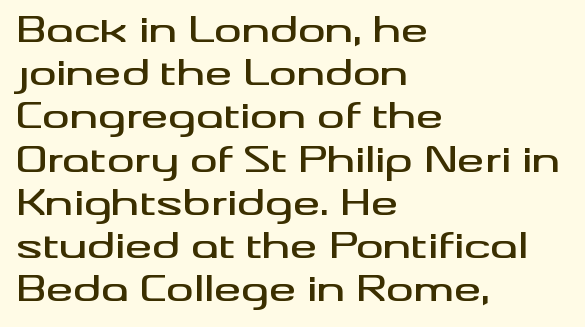
The image shows 34 px wide sans-serif type, upright; set left-aligned, normal line spacing (1.27x), normal letter spacing, not underlined; medium stroke contrast and a small x-height.
